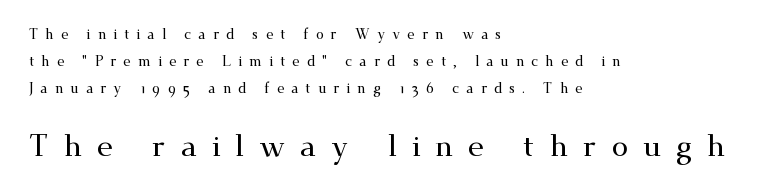
The image shows 30 px wide serif type, upright; set left-aligned, loose line spacing (1.94x), unusually wide letter spacing (+0.5 em), not underlined; the second (bottom) block is 2.14x larger; medium stroke contrast and a small x-height.
